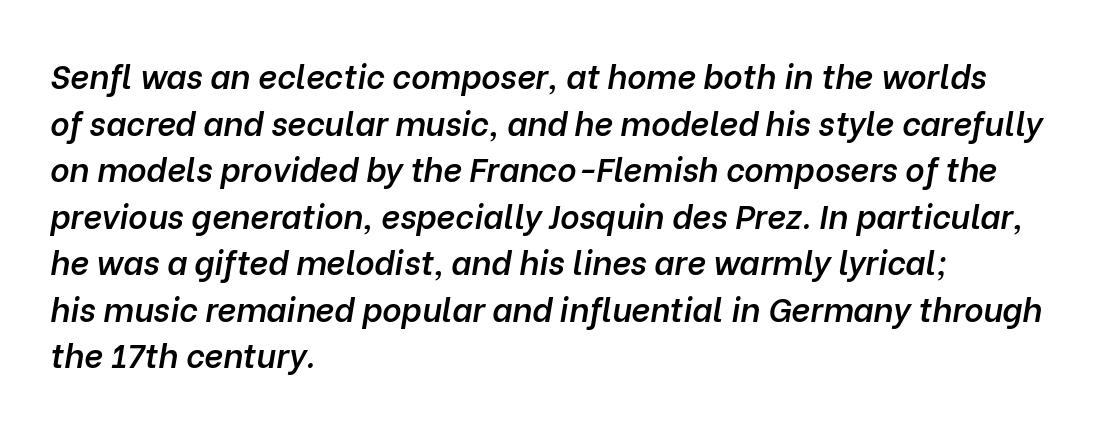
Tall strokes in this sample are angled rather than plumb. Anything drawn beneath the words? Only blank space. The passage shown is typed in a proportional face where columns would drift. Layout note: lines flush left.
